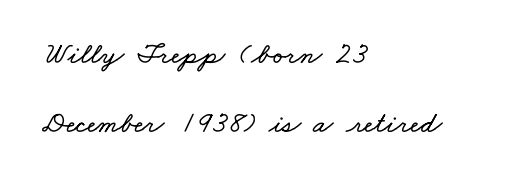
{"width": "wide", "stroke_contrast": "low", "x_height": "small", "monospaced": "no", "underline": "no", "align": "left", "line_spacing": "loose", "line_spacing_ratio": 2.3, "letter_spacing": "normal", "letter_spacing_em": 0.0, "glyph_px": 30}
